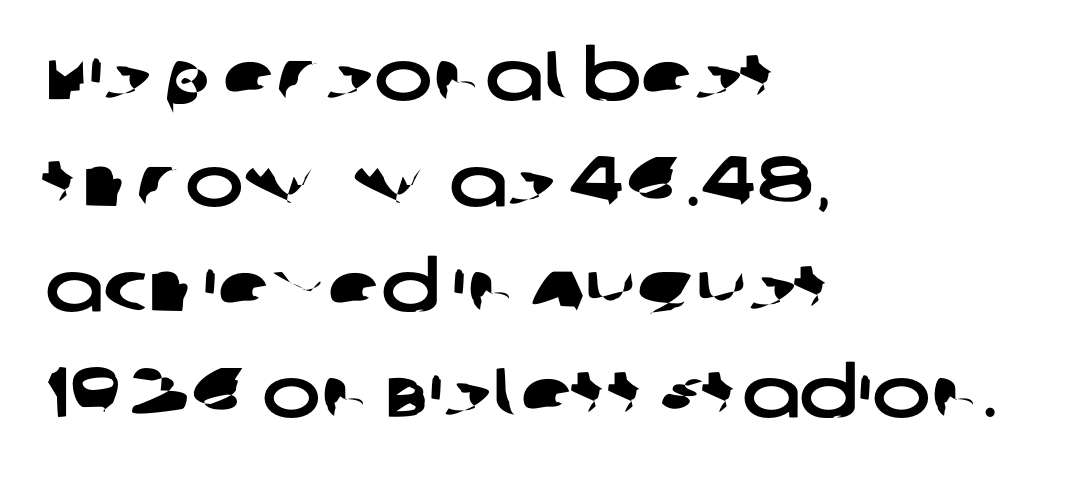
The image shows 70 px wide sans-serif type; set left-aligned, normal line spacing (1.51x), normal letter spacing, not underlined; low stroke contrast and a large x-height.
